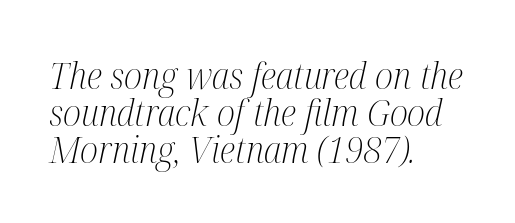
Q: Is the text bold? A: No.
Q: Is the text italic (slanted)? A: Yes, it leans right by about 12 degrees.
Q: Is the typeface a serif or a sans-serif typeface? A: Serif.
Q: Is the text underlined? A: No.
Q: How is the paragraph aligned? A: Left-aligned.
Q: Is the spacing between letters normal or unusually wide? A: Normal.
Q: Is the spacing between lines tight, normal or loose? A: Tight.
Q: Width (condensed, normal, or wide)? A: Condensed.
Q: Stroke contrast? A: Medium.
Q: x-height? A: Medium.
Q: Monospaced? A: No.
